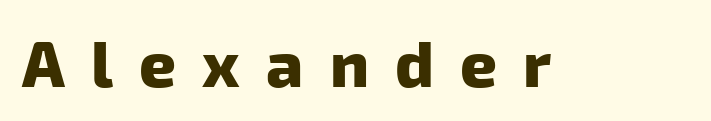
Q: Is the text bold? A: Yes.
Q: Is the typeface a serif or a sans-serif typeface? A: Sans-serif.
Q: Is the text underlined? A: No.
Q: Is the spacing between letters normal or unusually wide? A: Unusually wide.
Q: Width (condensed, normal, or wide)? A: Normal.
Q: Stroke contrast? A: Low.
Q: x-height? A: Medium.
Q: Monospaced? A: No.
